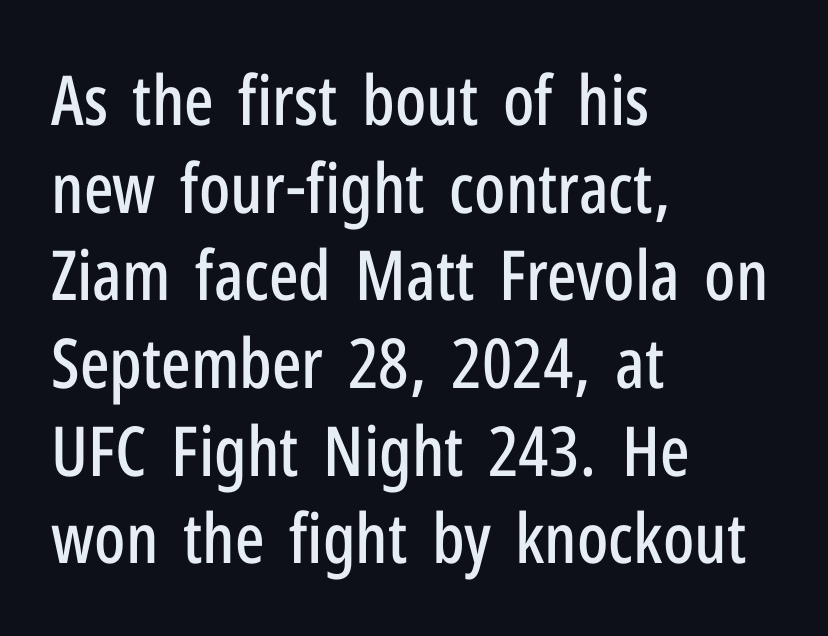
The image shows 69 px condensed sans-serif type, upright; set left-aligned, normal line spacing (1.27x), normal letter spacing, not underlined; low stroke contrast and a medium x-height.
